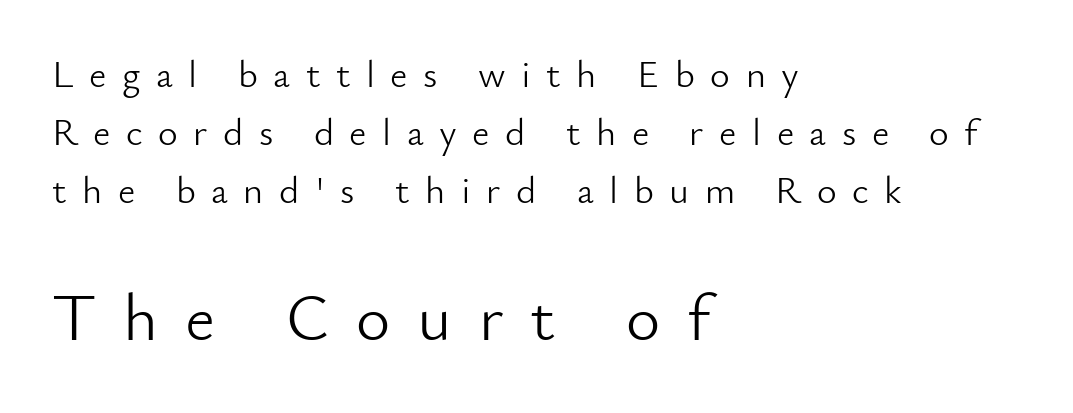
{"serif": "no", "italic": "no", "bold": "no", "weight": "light", "width": "normal", "stroke_contrast": "low", "x_height": "small", "monospaced": "no", "underline": "no", "align": "left", "line_spacing": "normal", "line_spacing_ratio": 1.53, "letter_spacing": "wide", "letter_spacing_em": 0.41, "larger_block": "second", "size_ratio": 1.74, "glyph_px": 66}
